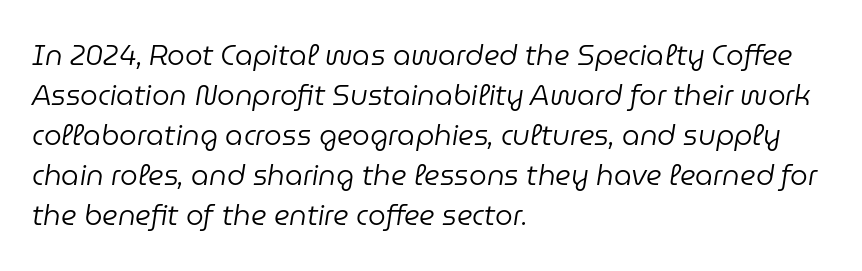
{"italic": "yes", "lean": "right", "slant_degrees": 9, "bold": "no", "weight": "regular", "width": "normal", "stroke_contrast": "low", "x_height": "medium", "monospaced": "no", "underline": "no", "align": "left", "line_spacing": "normal", "line_spacing_ratio": 1.43, "letter_spacing": "normal", "letter_spacing_em": 0.0, "glyph_px": 28}
